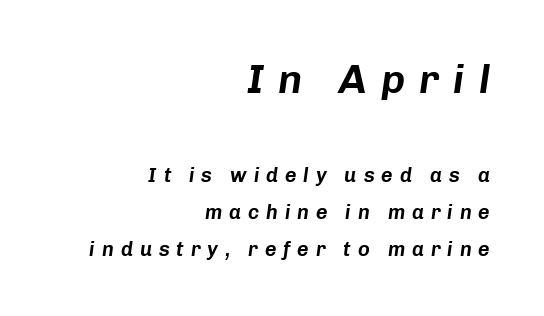
Q: Is the text italic (slanted)? A: Yes, it leans right by about 8 degrees.
Q: Is the text underlined? A: No.
Q: How is the paragraph aligned? A: Right-aligned.
Q: Is the spacing between letters normal or unusually wide? A: Unusually wide.
Q: Which block of text is set in a larger size, the first (top) or the second (bottom)? A: The first (top) one.
Q: Width (condensed, normal, or wide)? A: Normal.
Q: Stroke contrast? A: Low.
Q: x-height? A: Medium.
Q: Monospaced? A: No.
